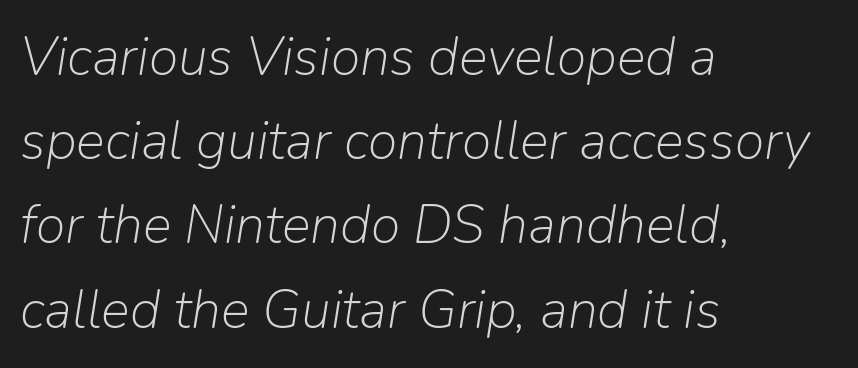
{"italic": "yes", "lean": "right", "slant_degrees": 9, "bold": "no", "weight": "light", "width": "normal", "stroke_contrast": "low", "x_height": "medium", "monospaced": "no", "underline": "no", "align": "left", "line_spacing": "normal", "line_spacing_ratio": 1.56, "letter_spacing": "normal", "letter_spacing_em": 0.0, "glyph_px": 54}
